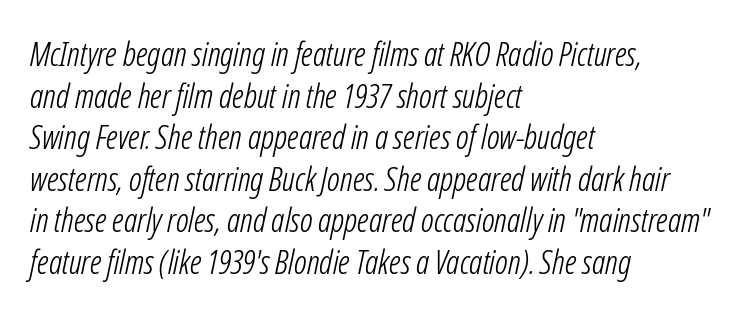
{"italic": "yes", "lean": "right", "slant_degrees": 12, "bold": "no", "weight": "light", "width": "condensed", "stroke_contrast": "low", "x_height": "medium", "monospaced": "no", "underline": "no", "align": "left", "line_spacing": "normal", "line_spacing_ratio": 1.26, "letter_spacing": "normal", "letter_spacing_em": 0.0, "glyph_px": 33}
